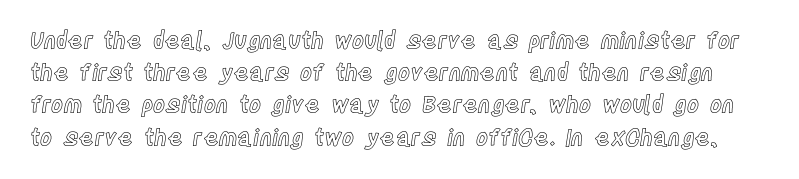
Letters rest on an invisible, unmarked baseline. How would I describe the line gaps? Plain and ordinary. Is the letter spacing exaggerated? No — it looks like the ordinary default.
